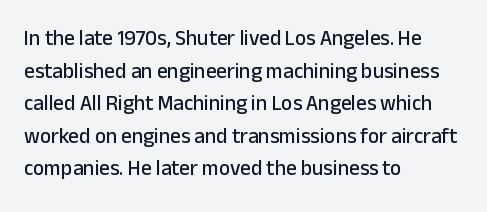
Q: Is the text italic (slanted)? A: No, it is upright.
Q: Is the text underlined? A: No.
Q: How is the paragraph aligned? A: Left-aligned.
Q: Is the spacing between letters normal or unusually wide? A: Normal.
Q: Is the spacing between lines tight, normal or loose? A: Normal.
